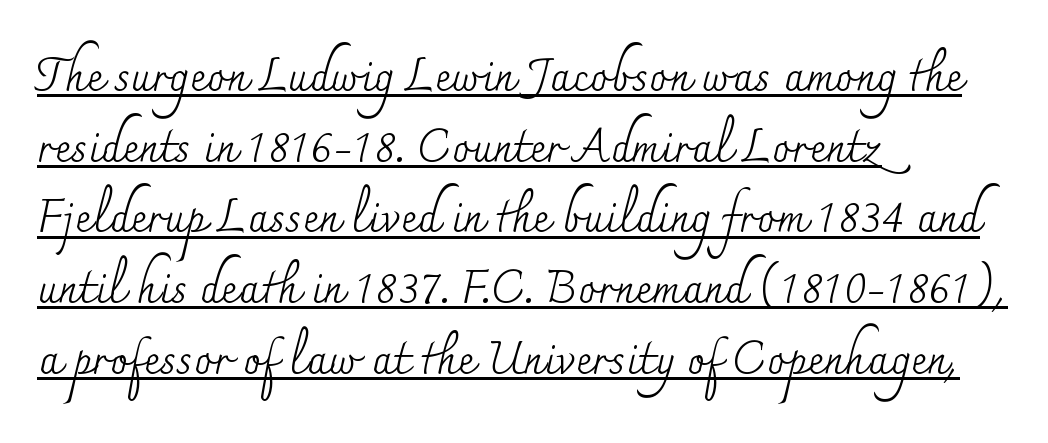
{"serif": "yes", "bold": "no", "weight": "regular", "width": "normal", "stroke_contrast": "medium", "x_height": "small", "monospaced": "no", "underline": "yes", "align": "left", "line_spacing": "normal", "line_spacing_ratio": 1.57, "letter_spacing": "normal", "letter_spacing_em": 0.0, "glyph_px": 45}
